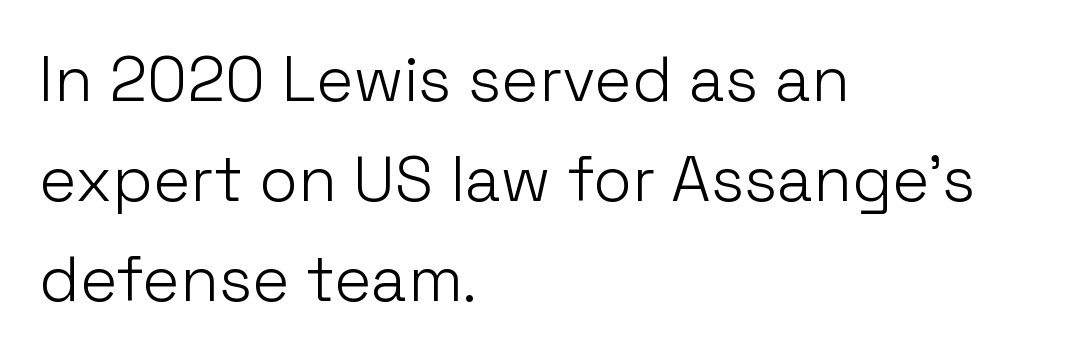
The image shows 63 px light sans-serif type, upright; set left-aligned, normal line spacing (1.59x), normal letter spacing, not underlined; low stroke contrast and a medium x-height.
